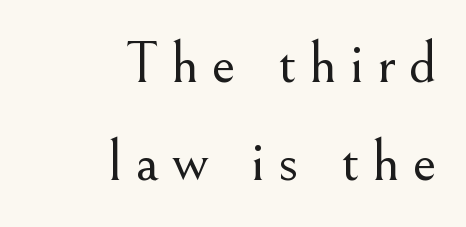
If you drew a line through each stem, it would be perfectly vertical. Heft: none added — not bold. Each new line begins a customary step beneath the previous one. Yep, those are serifs on the letters.
